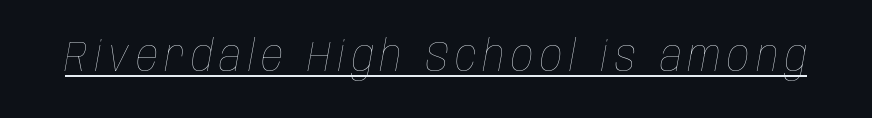
The image shows 44 px thin, condensed type, italic (leaning right); set underlined; low stroke contrast and a large x-height.
